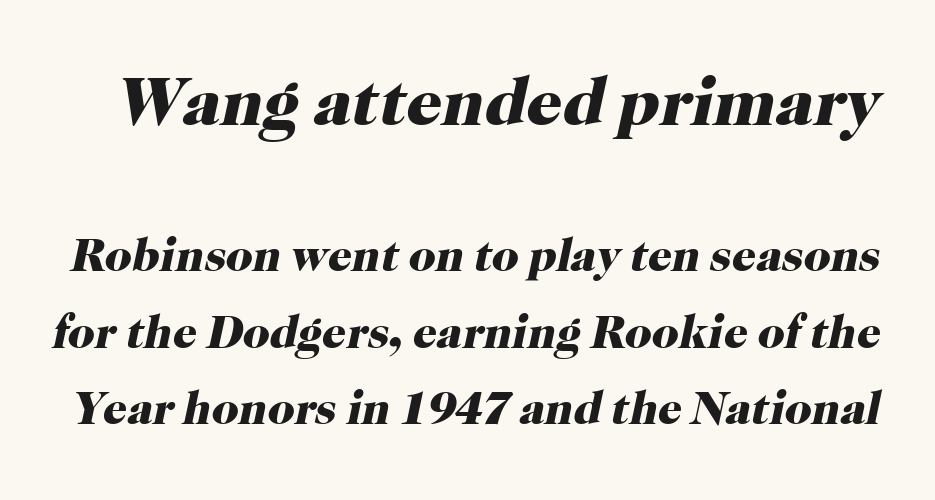
The image shows 70 px heavy serif type, italic (leaning right); set normal line spacing (1.62x), normal letter spacing, not underlined; the first (top) block is 1.49x larger; high stroke contrast and a medium x-height.
